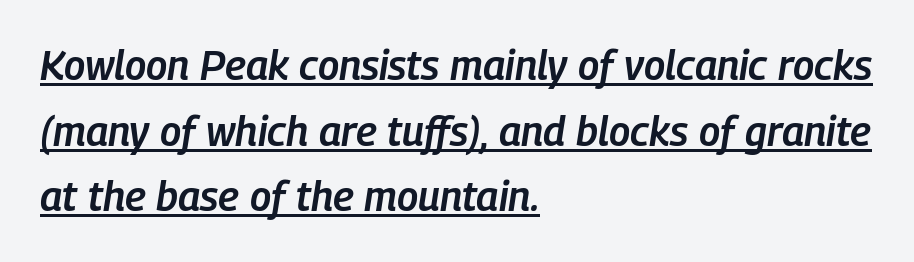
Honestly, the letter spacing is just normal — you wouldn't notice it. These lines are rendered in a variable-pitch font. Does the leading feel generous? No, just average. The ragged edge is on the right, which tells us the setting is flush left. The font is running at a semibold setting, under full bold.
